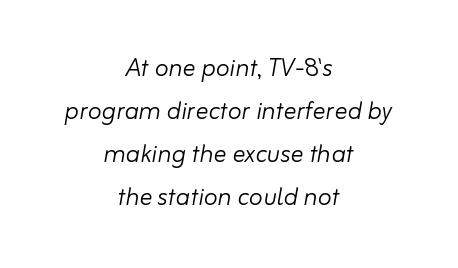
The passage is arranged like a title page — every line centered. You could not count columns in this text — the font is proportionally spaced. The passage shown leans; its letterforms are oblique. Students, note that the glyphs here touch the page at normal intervals. The designer left line spacing at the default. Stems and bowls with no extra thickness — not bold.
